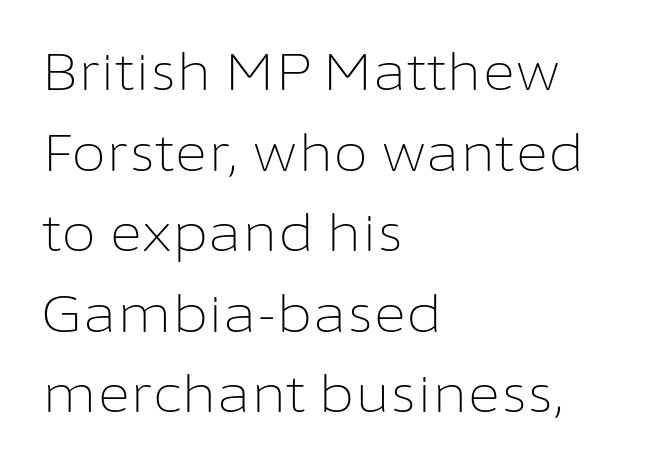
A normal amount of white space separates one row of letters from the next. The strip under each line holds only bare page. What kind of face is this? One without serifs — a sans. Unbolded letterforms with no extra heft.
